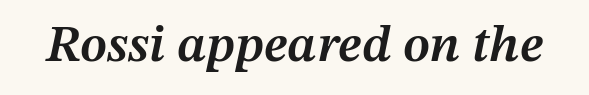
Q: Is the text bold? A: Semi-bold.
Q: Is the text italic (slanted)? A: Yes, it leans right by about 12 degrees.
Q: Is the text underlined? A: No.
Q: Is the spacing between letters normal or unusually wide? A: Normal.
Q: Width (condensed, normal, or wide)? A: Normal.
Q: Stroke contrast? A: Medium.
Q: x-height? A: Medium.
Q: Monospaced? A: No.
